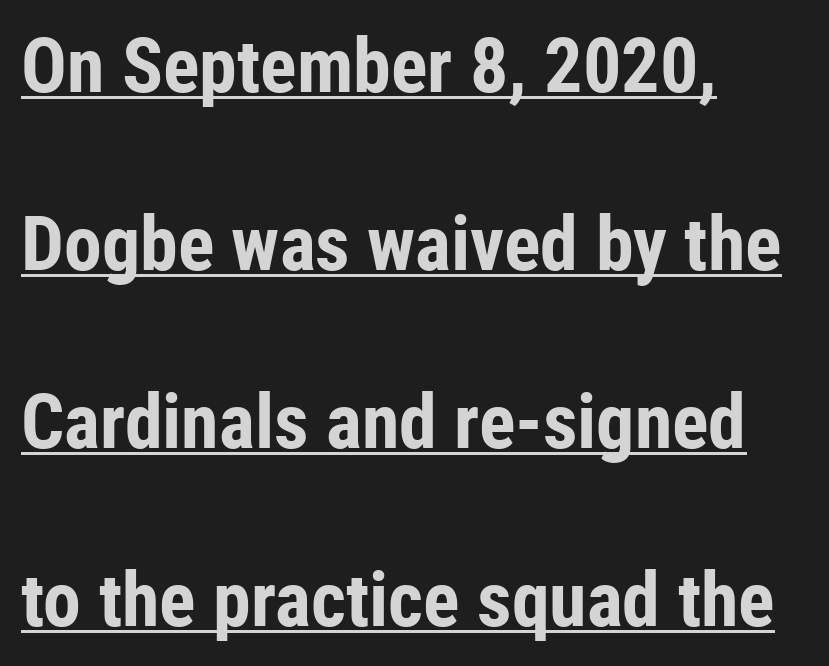
{"serif": "no", "italic": "no", "bold": "yes", "weight": "bold", "width": "condensed", "stroke_contrast": "low", "x_height": "medium", "monospaced": "no", "underline": "yes", "align": "left", "line_spacing": "loose", "line_spacing_ratio": 2.34, "letter_spacing": "normal", "letter_spacing_em": 0.0, "glyph_px": 76}
